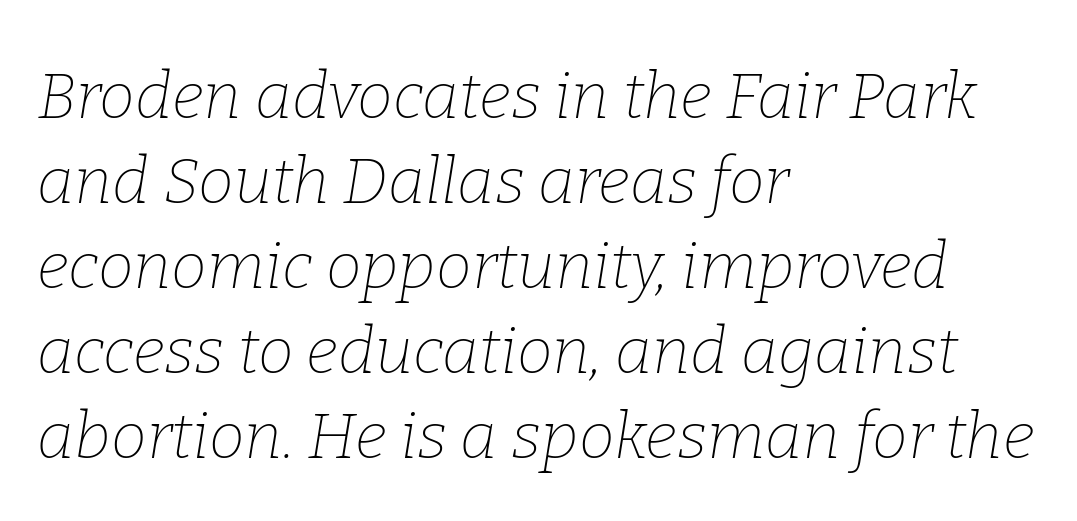
Q: Is the text bold? A: No.
Q: Is the text italic (slanted)? A: Yes, it leans right by about 9 degrees.
Q: Is the typeface a serif or a sans-serif typeface? A: Serif.
Q: Is the text underlined? A: No.
Q: How is the paragraph aligned? A: Left-aligned.
Q: Is the spacing between letters normal or unusually wide? A: Normal.
Q: Is the spacing between lines tight, normal or loose? A: Normal.
Q: Width (condensed, normal, or wide)? A: Normal.
Q: Stroke contrast? A: Low.
Q: x-height? A: Medium.
Q: Monospaced? A: No.
